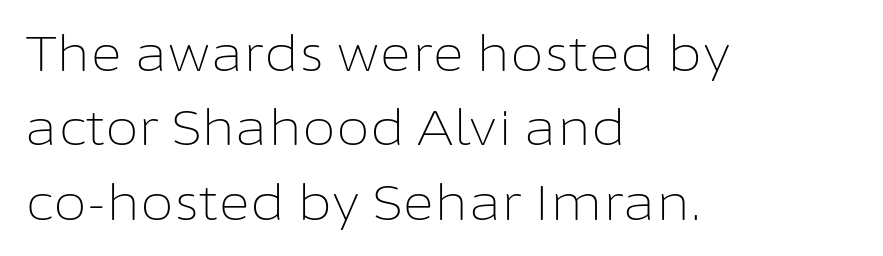
The image shows 49 px light sans-serif type, upright; set left-aligned, normal line spacing (1.52x), normal letter spacing, not underlined; low stroke contrast and a medium x-height.
